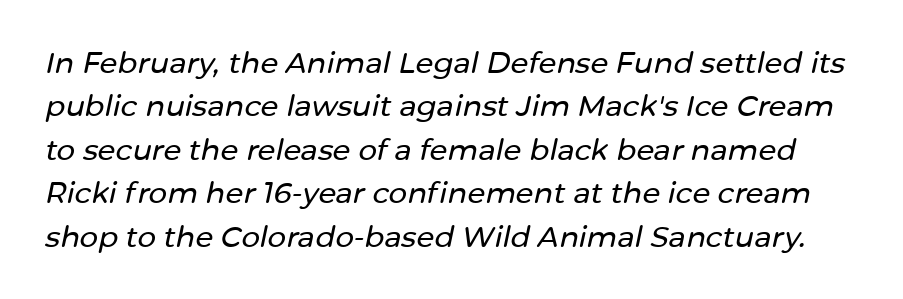
Q: Is the text italic (slanted)? A: Yes, it leans right by about 12 degrees.
Q: Is the text underlined? A: No.
Q: Is the spacing between letters normal or unusually wide? A: Normal.
Q: Is the spacing between lines tight, normal or loose? A: Normal.
Q: Width (condensed, normal, or wide)? A: Normal.
Q: Stroke contrast? A: Low.
Q: x-height? A: Medium.
Q: Monospaced? A: No.
